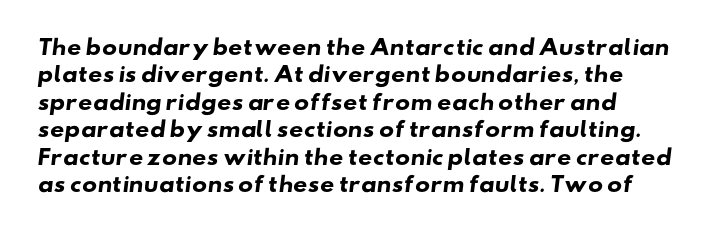
Words appear dense and cohesive because spacing is normal. Teacher's note: observe the even left margin — that is flush-left alignment. Regarding leading, the lines here are spaced in the standard way. No word sits above an underline. Plenty of ink on the page — the face is bold.
